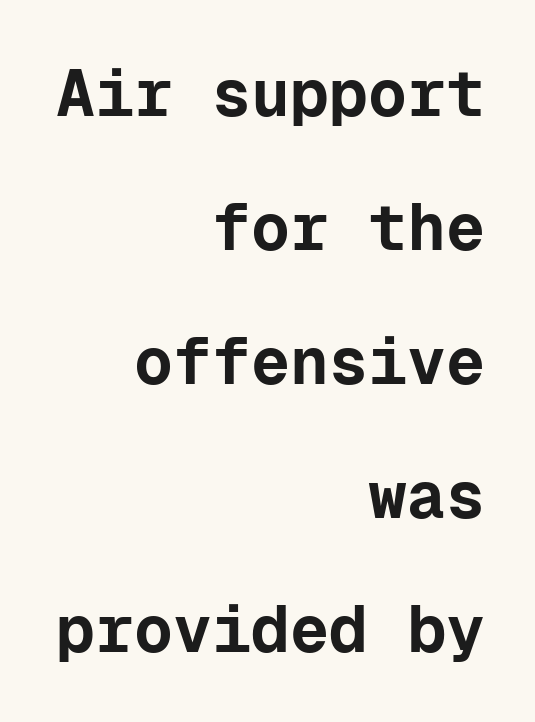
{"serif": "no", "italic": "no", "bold": "yes", "weight": "bold", "width": "normal", "stroke_contrast": "low", "x_height": "medium", "monospaced": "yes", "underline": "no", "align": "right", "line_spacing": "loose", "line_spacing_ratio": 2.06, "letter_spacing": "normal", "letter_spacing_em": 0.0, "glyph_px": 65}
